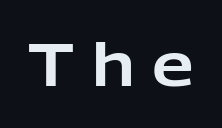
Bare-footed words on every line. Do the letters lean? They stand straight. These lines are composed in type without serifs. The letterforms stand isolated, each surrounded by extra space. The face used here is proportionally spaced, like ordinary book or web type.
